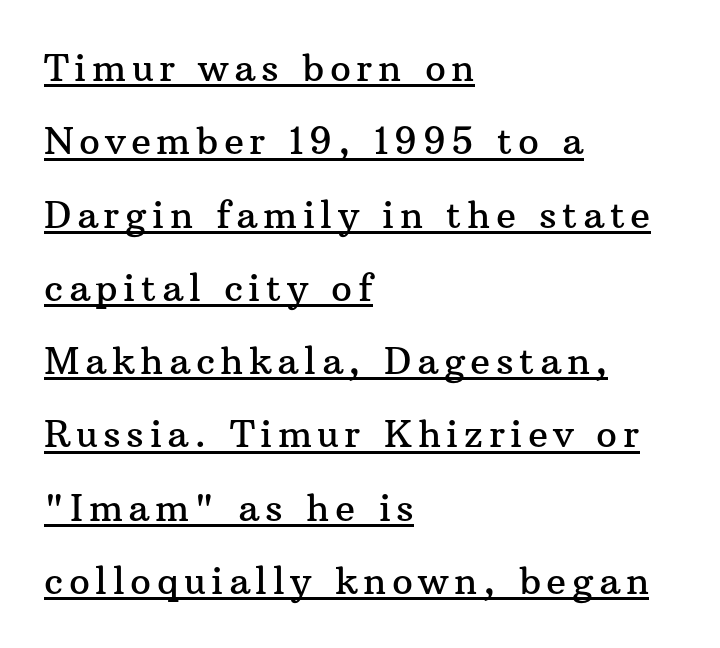
The image shows 37 px serif type, upright; set left-aligned, loose line spacing (1.98x), underlined; medium stroke contrast and a medium x-height.
